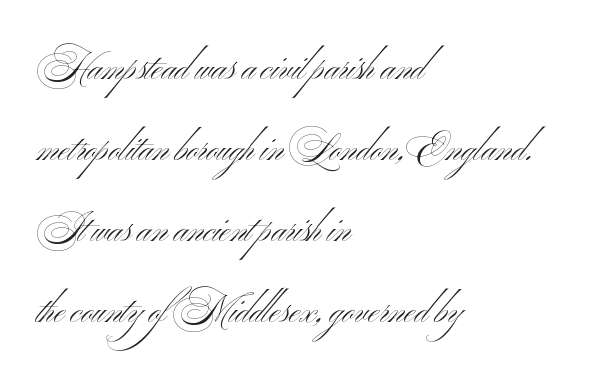
Q: Is the text bold? A: No.
Q: Is the text italic (slanted)? A: Yes.
Q: Is the typeface a serif or a sans-serif typeface? A: Sans-serif.
Q: Is the text underlined? A: No.
Q: How is the paragraph aligned? A: Left-aligned.
Q: Is the spacing between letters normal or unusually wide? A: Normal.
Q: Is the spacing between lines tight, normal or loose? A: Loose.
Q: Width (condensed, normal, or wide)? A: Wide.
Q: Stroke contrast? A: Medium.
Q: x-height? A: Small.
Q: Monospaced? A: No.
